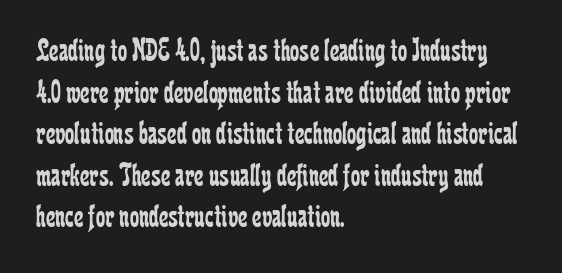
Each word holds together tightly as a unit, with standard inter-letter gaps. This sample has the flowing, uneven cadence of proportional lettering. Where is the straight margin? On the left. Summary of vertical rhythm: regular, with standard interline spacing. The font is comparable to plain body text, perhaps lighter.
